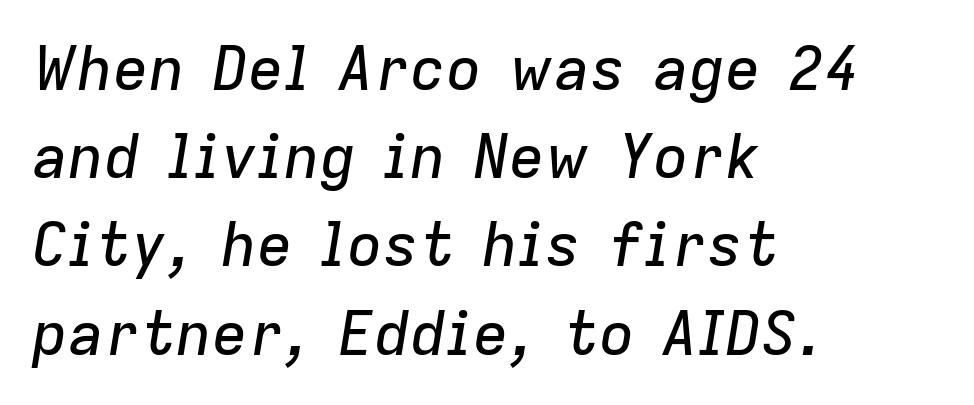
The image shows 60 px text type, italic (leaning right); set left-aligned, normal line spacing (1.47x), normal letter spacing, not underlined; low stroke contrast and a medium x-height.
